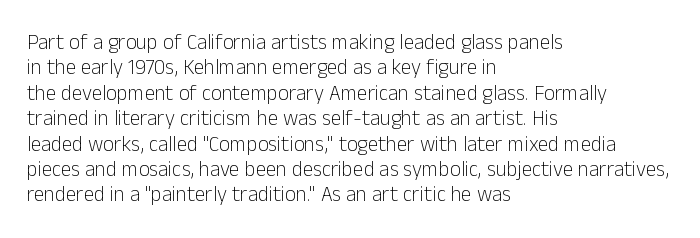
{"italic": "no", "bold": "no", "underline": "no", "align": "left", "line_spacing_ratio": 1.21, "letter_spacing": "normal", "letter_spacing_em": 0.0, "glyph_px": 21}
